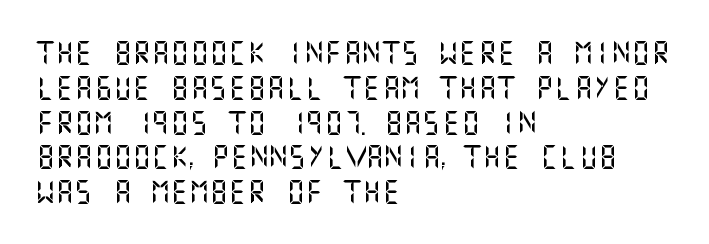
The image shows 24 px text type, upright; set left-aligned, normal line spacing (1.45x), normal letter spacing, not underlined.
